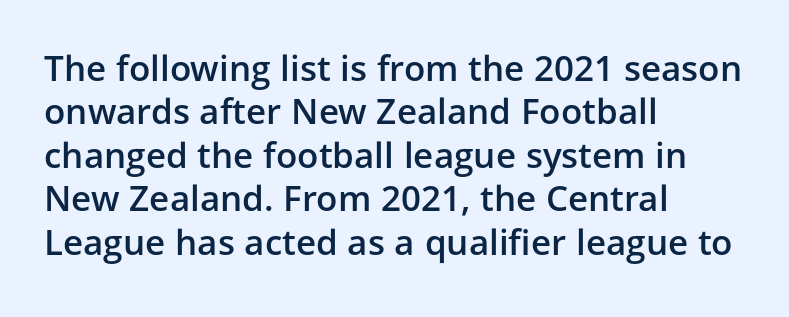
{"serif": "no", "italic": "no", "bold": "semi", "weight": "semibold", "width": "normal", "stroke_contrast": "low", "x_height": "medium", "monospaced": "no", "underline": "no", "align": "left", "line_spacing_ratio": 1.24, "letter_spacing": "normal", "letter_spacing_em": 0.0, "glyph_px": 35}
